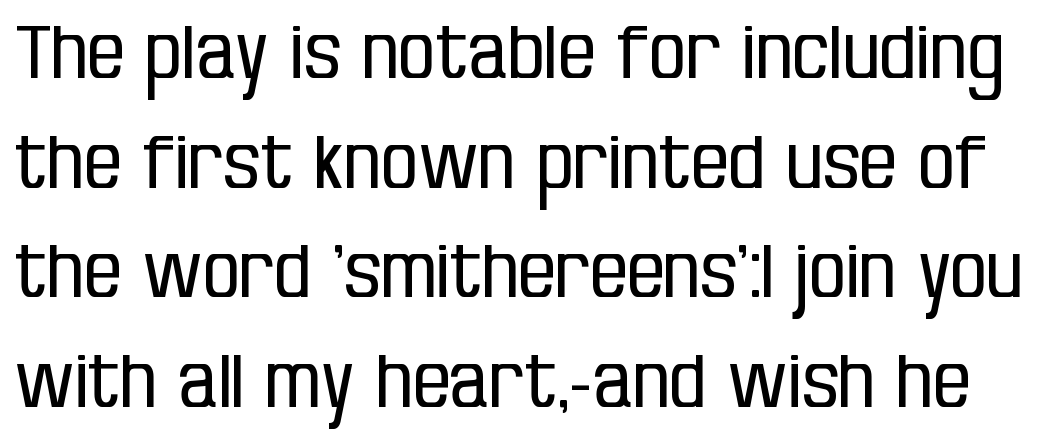
Q: Is the text bold? A: No.
Q: Is the text italic (slanted)? A: No, it is upright.
Q: Is the typeface a serif or a sans-serif typeface? A: Sans-serif.
Q: Is the text underlined? A: No.
Q: Is the spacing between letters normal or unusually wide? A: Normal.
Q: Is the spacing between lines tight, normal or loose? A: Normal.
Q: Width (condensed, normal, or wide)? A: Condensed.
Q: Stroke contrast? A: Low.
Q: x-height? A: Large.
Q: Monospaced? A: No.
